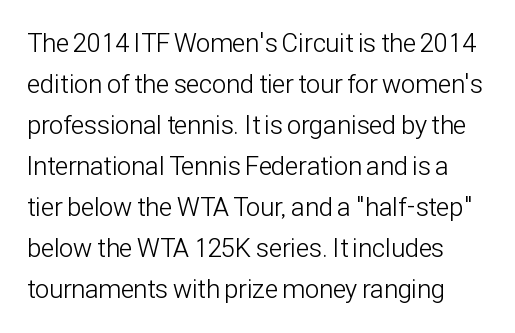
Q: Is the text bold? A: No.
Q: Is the text italic (slanted)? A: No, it is upright.
Q: Is the text underlined? A: No.
Q: Is the spacing between letters normal or unusually wide? A: Normal.
Q: Is the spacing between lines tight, normal or loose? A: Normal.
